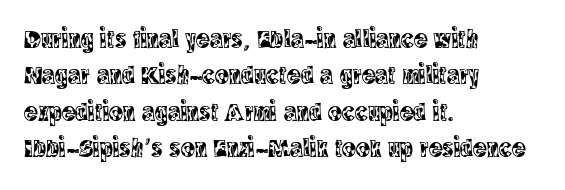
Q: Is the text italic (slanted)? A: No, it is upright.
Q: Is the text underlined? A: No.
Q: How is the paragraph aligned? A: Left-aligned.
Q: Is the spacing between letters normal or unusually wide? A: Normal.
Q: Is the spacing between lines tight, normal or loose? A: Normal.
